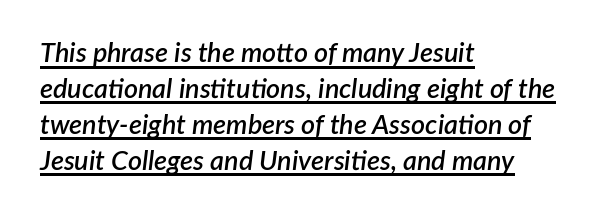
The image shows 27 px text type, italic (leaning right); set left-aligned, normal line spacing (1.33x), normal letter spacing, underlined.
